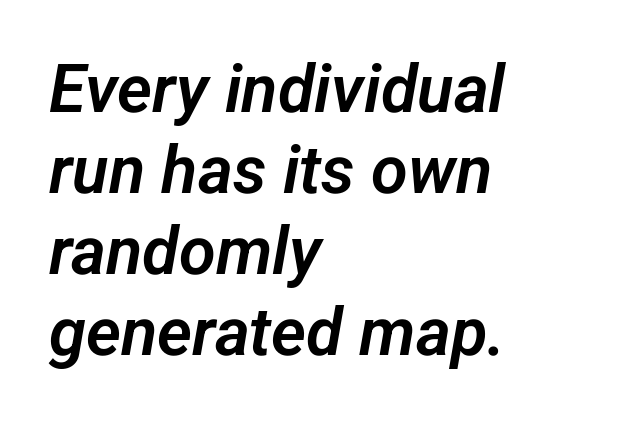
The image shows 67 px sans-serif type; set left-aligned, line spacing 1.21x, normal letter spacing, not underlined; low stroke contrast and a medium x-height.
